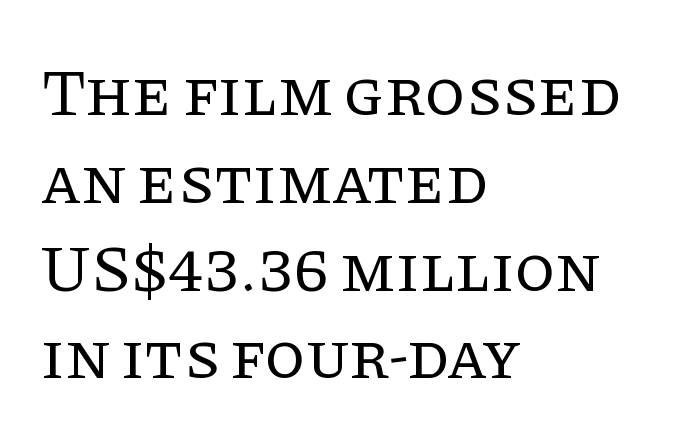
Plain, unruled lines of type. These lines are rendered in a variable-pitch font. Notice how descenders clear the ascenders below comfortably — that's standard leading. You can tell from the footed stems that serif type was used. Upright lettering throughout. Weight: not bold — regular or lighter.
